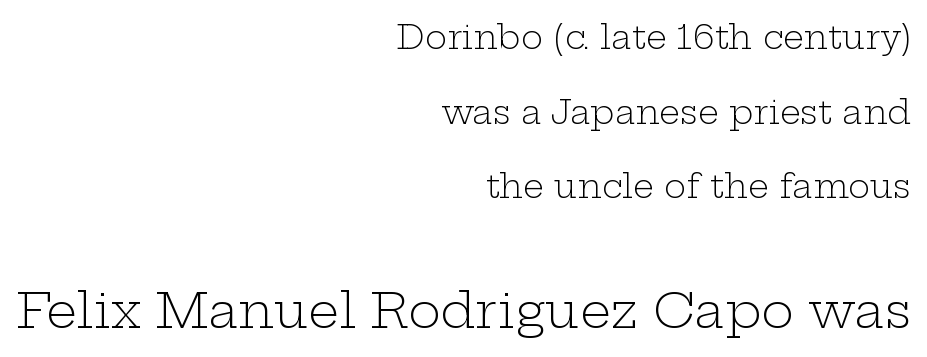
{"serif": "yes", "italic": "no", "bold": "no", "weight": "light", "width": "wide", "stroke_contrast": "low", "x_height": "medium", "monospaced": "no", "underline": "no", "align": "right", "line_spacing": "loose", "line_spacing_ratio": 2.26, "letter_spacing": "normal", "letter_spacing_em": 0.0, "larger_block": "second", "size_ratio": 1.48, "glyph_px": 49}
